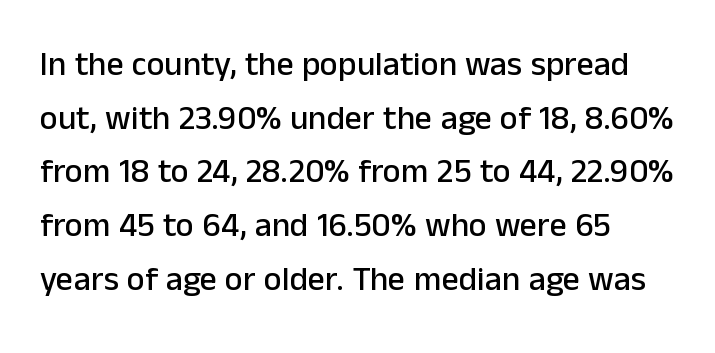
Looks like regular typesetting: each glyph gets only the width it needs. It's the straight-up-and-down kind of type. The passage shown has conventional tracking throughout. The space between consecutive lines is moderate.
